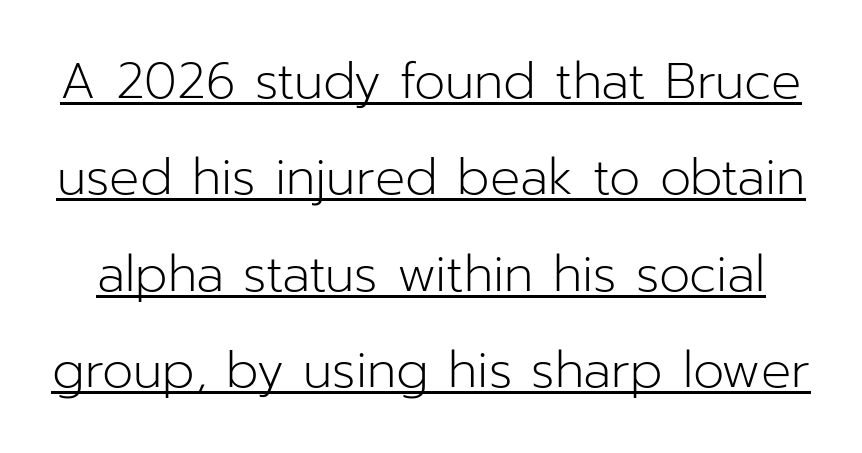
{"serif": "no", "italic": "no", "bold": "no", "weight": "light", "width": "normal", "stroke_contrast": "low", "x_height": "medium", "monospaced": "no", "underline": "yes", "line_spacing": "loose", "line_spacing_ratio": 1.93, "letter_spacing": "normal", "letter_spacing_em": 0.0, "glyph_px": 50}
